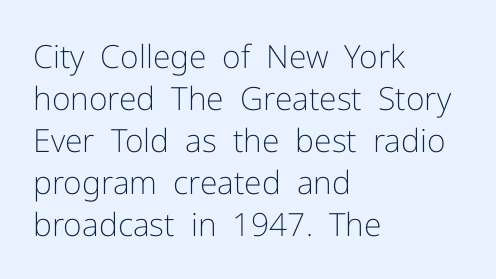
The letters stand straight up with perfectly vertical stems. The typesetter chose a ragged-right arrangement here. Each letter's strokes conclude bluntly, with no projecting serifs. Descenders are the only things crossing below the line.
